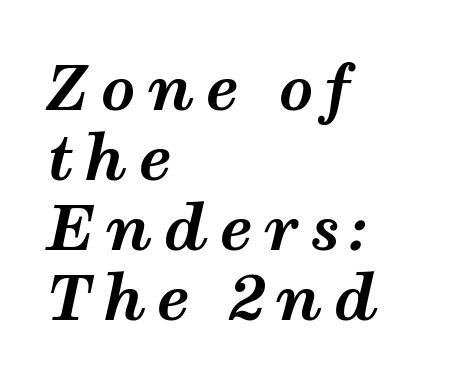
{"italic": "yes", "lean": "right", "slant_degrees": 12, "bold": "yes", "weight": "bold", "width": "wide", "stroke_contrast": "medium", "x_height": "medium", "monospaced": "no", "underline": "no", "align": "left", "line_spacing": "tight", "line_spacing_ratio": 1.15, "glyph_px": 61}
